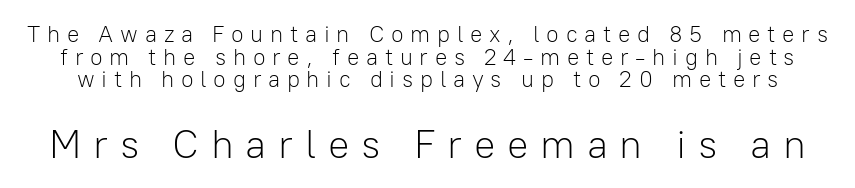
Q: Is the text bold? A: No.
Q: Is the text italic (slanted)? A: No, it is upright.
Q: Is the typeface a serif or a sans-serif typeface? A: Sans-serif.
Q: Is the text underlined? A: No.
Q: Is the spacing between letters normal or unusually wide? A: Unusually wide.
Q: Is the spacing between lines tight, normal or loose? A: Tight.
Q: Which block of text is set in a larger size, the first (top) or the second (bottom)? A: The second (bottom) one.
Q: Width (condensed, normal, or wide)? A: Normal.
Q: Stroke contrast? A: Low.
Q: x-height? A: Medium.
Q: Monospaced? A: No.
